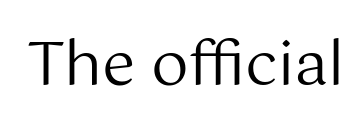
Q: Is the text bold? A: No.
Q: Is the text italic (slanted)? A: No, it is upright.
Q: Is the typeface a serif or a sans-serif typeface? A: Sans-serif.
Q: Is the text underlined? A: No.
Q: Is the spacing between letters normal or unusually wide? A: Normal.
Q: Width (condensed, normal, or wide)? A: Normal.
Q: Stroke contrast? A: Medium.
Q: x-height? A: Medium.
Q: Monospaced? A: No.
